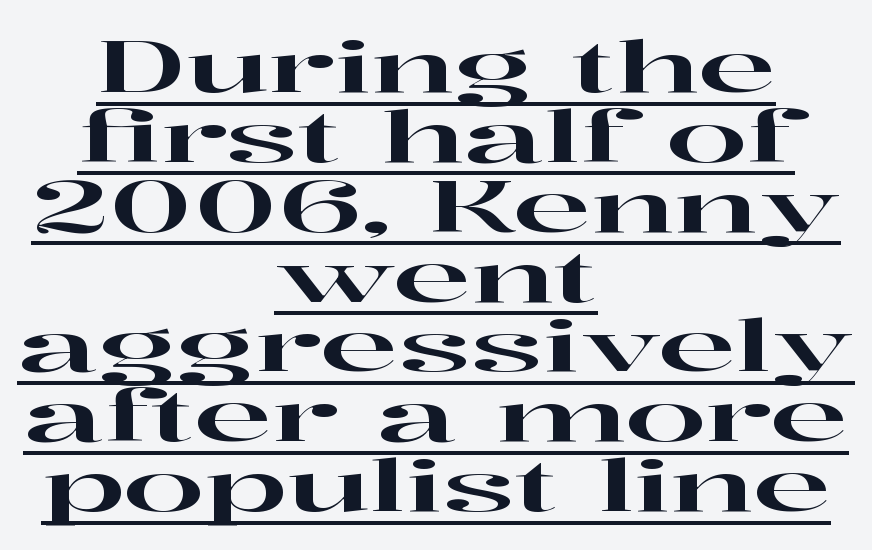
Q: Is the text italic (slanted)? A: No, it is upright.
Q: Is the typeface a serif or a sans-serif typeface? A: Serif.
Q: Is the text underlined? A: Yes.
Q: How is the paragraph aligned? A: Centered.
Q: Is the spacing between letters normal or unusually wide? A: Normal.
Q: Is the spacing between lines tight, normal or loose? A: Tight.
Q: Width (condensed, normal, or wide)? A: Wide.
Q: Stroke contrast? A: High.
Q: x-height? A: Medium.
Q: Monospaced? A: No.
